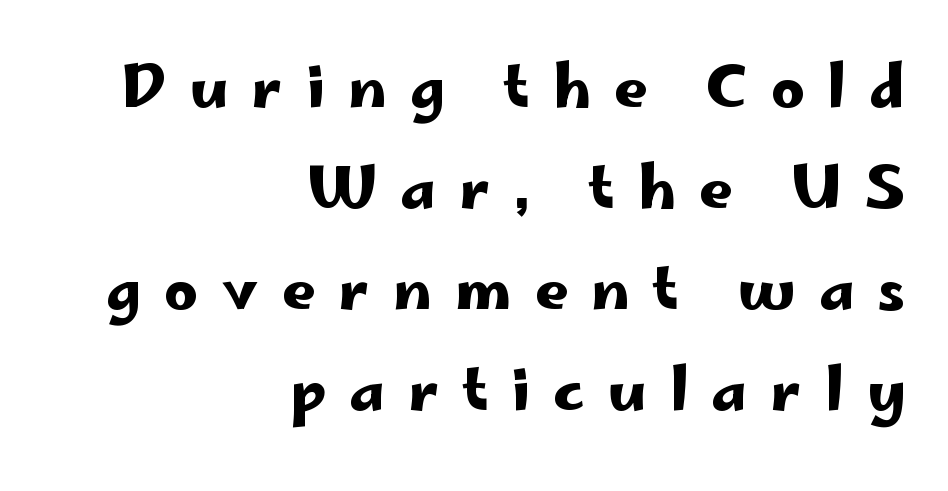
The image shows 58 px wide sans-serif type, upright; set right-aligned, line spacing 1.74x, unusually wide letter spacing (+0.4 em), not underlined; low stroke contrast and a small x-height.
